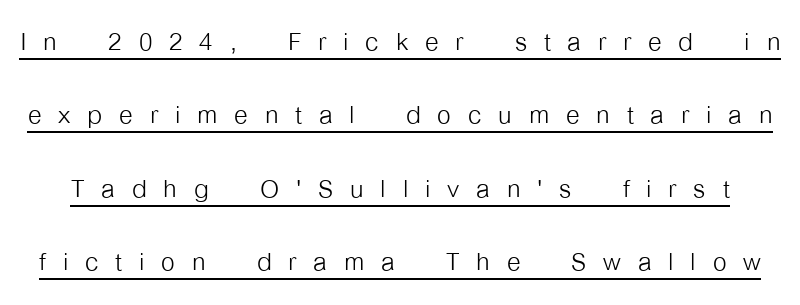
{"serif": "no", "italic": "no", "bold": "no", "weight": "light", "width": "condensed", "stroke_contrast": "low", "x_height": "medium", "monospaced": "no", "underline": "yes", "line_spacing": "loose", "line_spacing_ratio": 2.1, "letter_spacing": "wide", "letter_spacing_em": 0.48, "glyph_px": 35}
